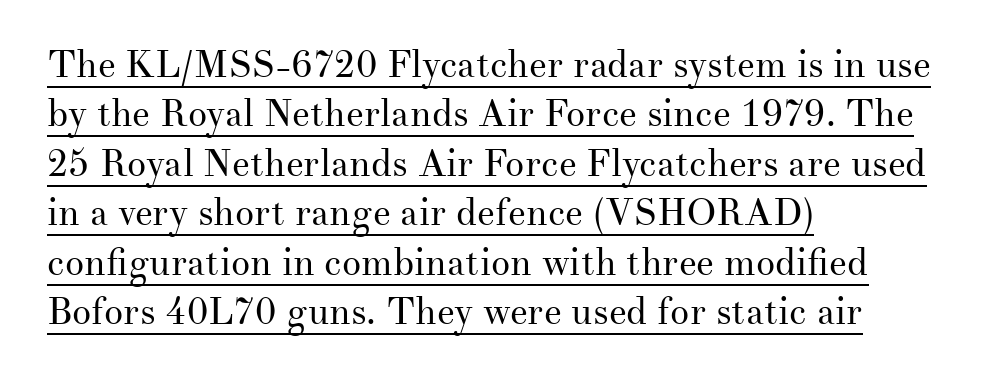
{"serif": "yes", "italic": "no", "bold": "no", "weight": "regular", "width": "normal", "stroke_contrast": "medium", "x_height": "small", "monospaced": "no", "underline": "yes", "align": "left", "line_spacing": "normal", "line_spacing_ratio": 1.3, "letter_spacing": "normal", "letter_spacing_em": 0.0, "glyph_px": 38}
